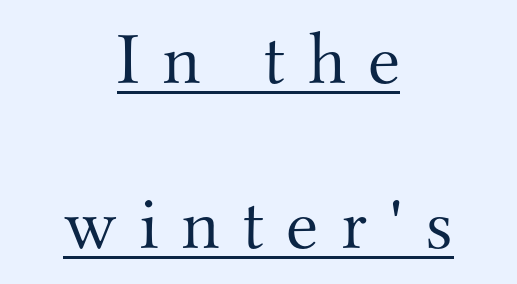
Q: Is the text bold? A: No.
Q: Is the text italic (slanted)? A: No, it is upright.
Q: Is the typeface a serif or a sans-serif typeface? A: Serif.
Q: Is the text underlined? A: Yes.
Q: How is the paragraph aligned? A: Centered.
Q: Is the spacing between letters normal or unusually wide? A: Unusually wide.
Q: Is the spacing between lines tight, normal or loose? A: Loose.
Q: Width (condensed, normal, or wide)? A: Normal.
Q: Stroke contrast? A: Medium.
Q: x-height? A: Small.
Q: Monospaced? A: No.
